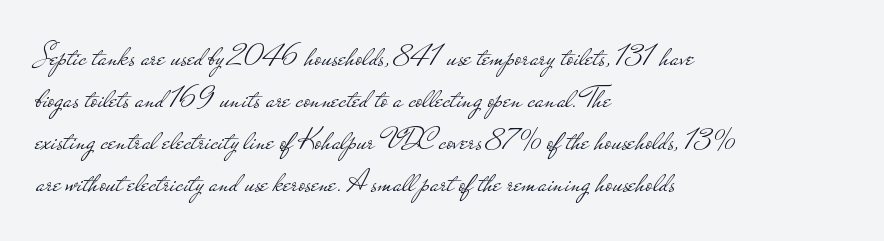
Look at the tracking — it's just the regular setting, nothing added. Caption: multi-line text, flush left, ragged right. Regular leading. I'd call this a sans setting — the letters go barefoot.
